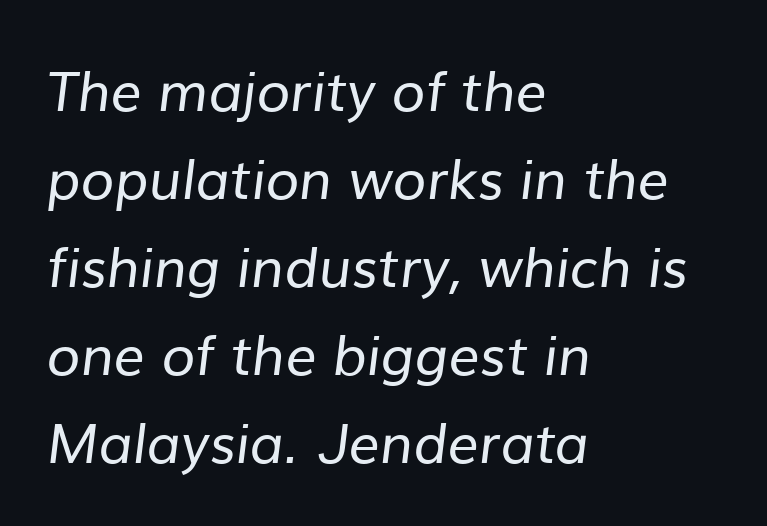
The image shows 55 px regular-weight sans-serif type; set left-aligned, normal line spacing (1.6x), normal letter spacing, not underlined; low stroke contrast and a medium x-height.
